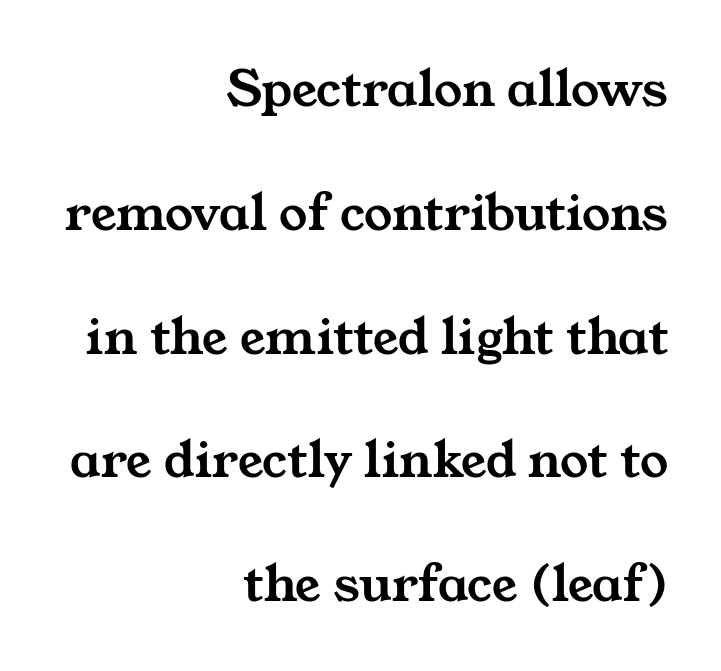
The face used here is seriffed, in the tradition of book romans. A typesetter would call this proportional, since set widths differ per character. Letters rest on an invisible, unmarked baseline. The horizontal fit of the characters is conventional and even. Each line ends at the same right margin while the left side varies. The rendering uses a large line-height, opening up the rows.
